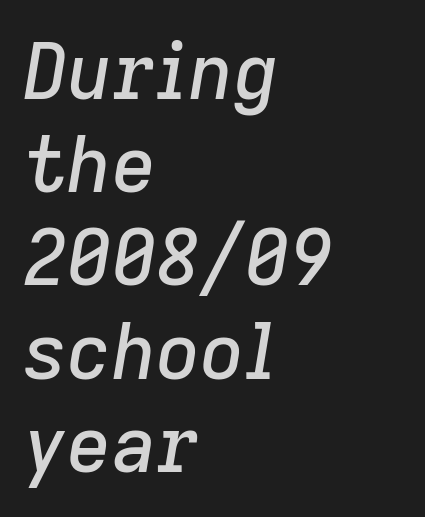
Q: Is the text italic (slanted)? A: Yes, it leans right by about 9 degrees.
Q: Is the text underlined? A: No.
Q: How is the paragraph aligned? A: Left-aligned.
Q: Is the spacing between letters normal or unusually wide? A: Normal.
Q: Width (condensed, normal, or wide)? A: Normal.
Q: Stroke contrast? A: Low.
Q: x-height? A: Medium.
Q: Monospaced? A: No.
